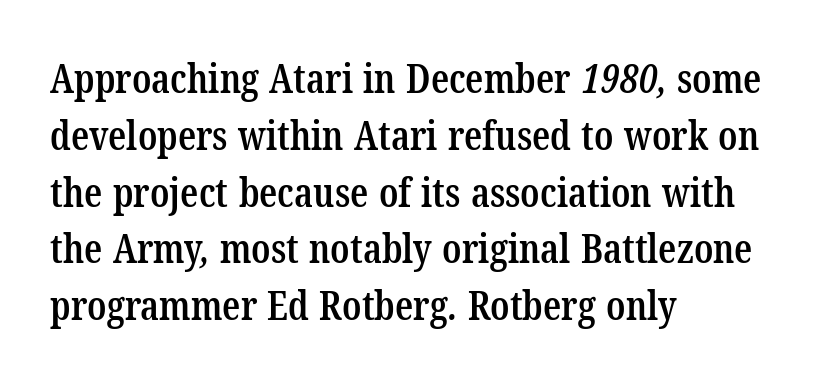
Q: Is the text bold? A: Semi-bold.
Q: Is the typeface a serif or a sans-serif typeface? A: Serif.
Q: Is the text underlined? A: No.
Q: How is the paragraph aligned? A: Left-aligned.
Q: Is the spacing between letters normal or unusually wide? A: Normal.
Q: Is the spacing between lines tight, normal or loose? A: Normal.
Q: Width (condensed, normal, or wide)? A: Condensed.
Q: Stroke contrast? A: Low.
Q: x-height? A: Medium.
Q: Monospaced? A: No.
